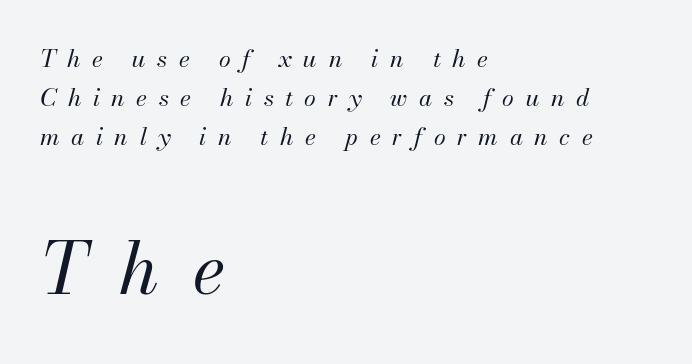
{"italic": "yes", "lean": "right", "slant_degrees": 13, "bold": "no", "weight": "regular", "width": "normal", "stroke_contrast": "medium", "x_height": "small", "monospaced": "no", "underline": "no", "align": "left", "line_spacing": "normal", "line_spacing_ratio": 1.63, "letter_spacing": "wide", "letter_spacing_em": 0.48, "larger_block": "second", "size_ratio": 2.96, "glyph_px": 71}
